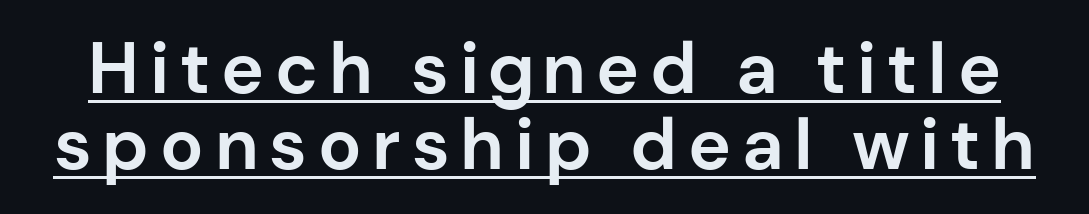
Q: Is the text bold? A: Yes.
Q: Is the text italic (slanted)? A: No, it is upright.
Q: Is the typeface a serif or a sans-serif typeface? A: Sans-serif.
Q: Is the text underlined? A: Yes.
Q: Is the spacing between lines tight, normal or loose? A: Tight.
Q: Width (condensed, normal, or wide)? A: Normal.
Q: Stroke contrast? A: Low.
Q: x-height? A: Medium.
Q: Monospaced? A: No.
